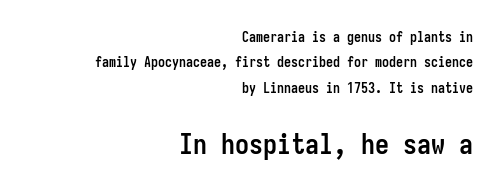
Q: Is the text bold? A: Yes.
Q: Is the text italic (slanted)? A: No, it is upright.
Q: Is the typeface a serif or a sans-serif typeface? A: Sans-serif.
Q: Is the text underlined? A: No.
Q: How is the paragraph aligned? A: Right-aligned.
Q: Is the spacing between letters normal or unusually wide? A: Normal.
Q: Which block of text is set in a larger size, the first (top) or the second (bottom)? A: The second (bottom) one.
Q: Width (condensed, normal, or wide)? A: Condensed.
Q: Stroke contrast? A: Low.
Q: x-height? A: Medium.
Q: Monospaced? A: Yes.
